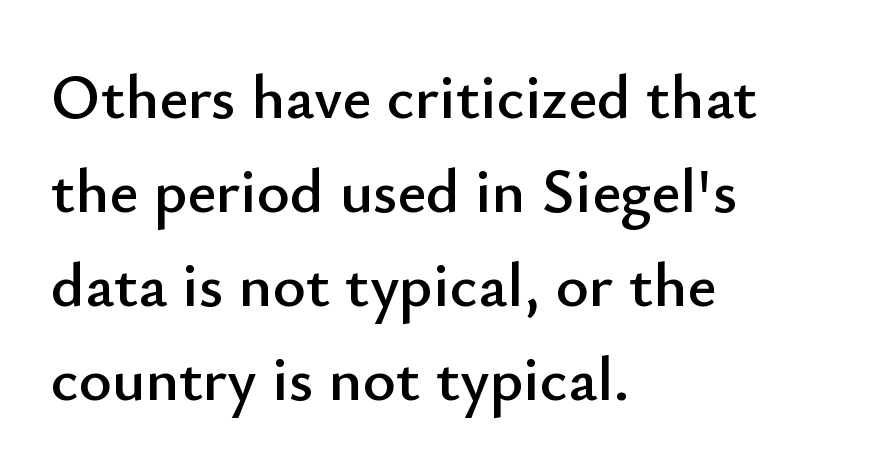
Proportional: the letters do not fall into vertical columns. Characters remain perfectly vertical along every line. Nope, no serifs anywhere on these letters. The passage shown is not underscored anywhere. Look at the tracking — it's just the regular setting, nothing added.
